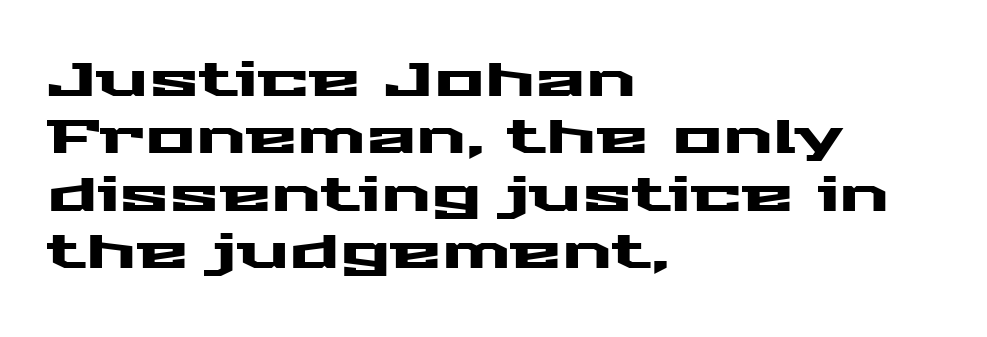
{"serif": "no", "italic": "no", "width": "wide", "stroke_contrast": "medium", "x_height": "medium", "monospaced": "no", "underline": "no", "align": "left", "line_spacing_ratio": 1.22, "letter_spacing": "normal", "letter_spacing_em": 0.0, "glyph_px": 47}
